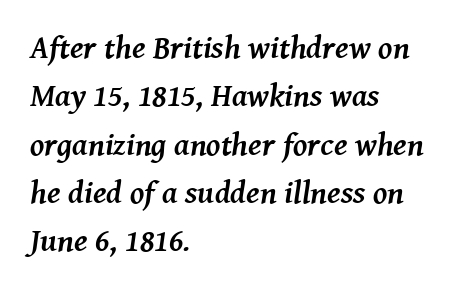
Q: Is the text bold? A: Yes.
Q: Is the text italic (slanted)? A: Yes, it leans right by about 8 degrees.
Q: Is the typeface a serif or a sans-serif typeface? A: Serif.
Q: Is the text underlined? A: No.
Q: How is the paragraph aligned? A: Left-aligned.
Q: Is the spacing between letters normal or unusually wide? A: Normal.
Q: Is the spacing between lines tight, normal or loose? A: Normal.
Q: Width (condensed, normal, or wide)? A: Normal.
Q: Stroke contrast? A: Medium.
Q: x-height? A: Medium.
Q: Monospaced? A: No.
